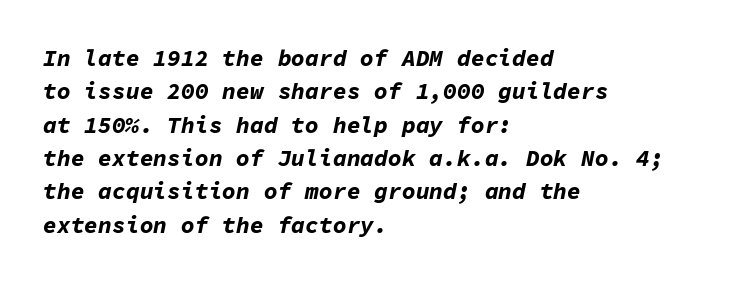
Here the glyphs are tracked normally, forming tight word shapes. Does the copy run flush right? No — it runs flush left. Regular leading. The letters are slanted; this is an italic face.
